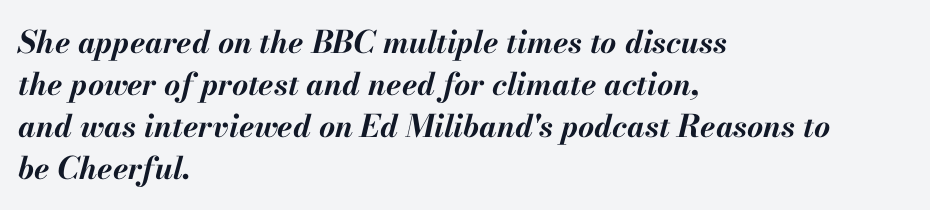
{"italic": "yes", "lean": "right", "slant_degrees": 13, "bold": "yes", "weight": "bold", "width": "normal", "stroke_contrast": "medium", "x_height": "small", "monospaced": "no", "underline": "no", "align": "left", "line_spacing": "normal", "line_spacing_ratio": 1.35, "letter_spacing": "normal", "letter_spacing_em": 0.0, "glyph_px": 31}
